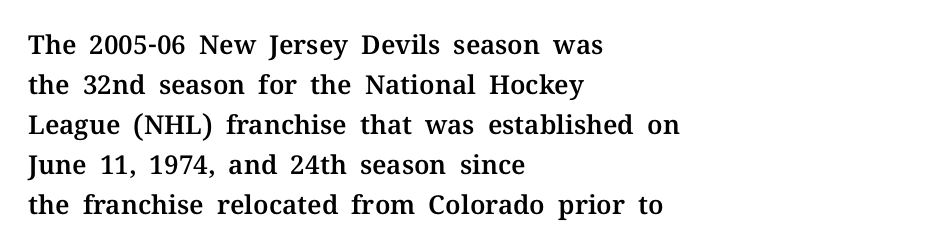
Descender tails drop into unmarked territory. Each word holds together tightly as a unit, with standard inter-letter gaps. Style check: upright. A student would call this left alignment; a typographer would say flush left, rag right. If you measured baseline to baseline, you'd find a middling distance.
